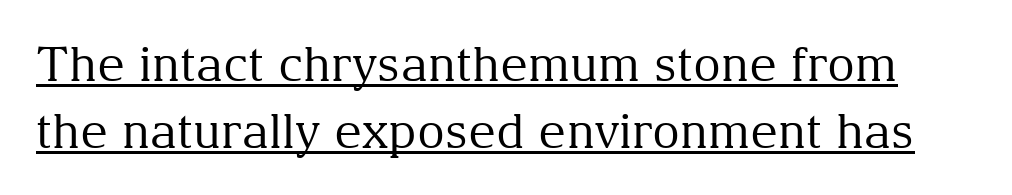
The passage shown has conventional tracking throughout. The rendering shows small feet on the letterforms — a serif design. A normal amount of white space separates one row of letters from the next. The letters look calm and open, with moderate or lighter stems.
